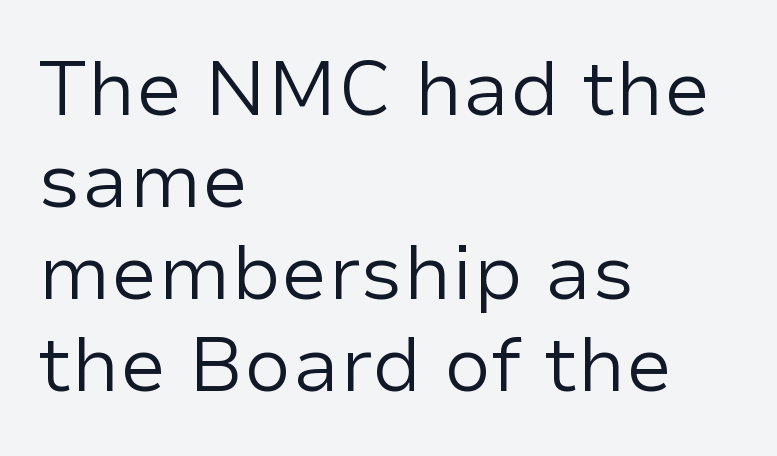
{"serif": "no", "italic": "no", "bold": "no", "weight": "regular", "width": "normal", "stroke_contrast": "low", "x_height": "medium", "monospaced": "no", "underline": "no", "align": "left", "line_spacing_ratio": 1.21, "letter_spacing": "normal", "letter_spacing_em": 0.0, "glyph_px": 76}
